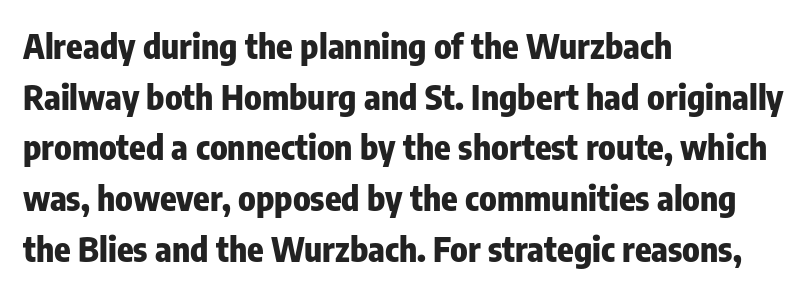
{"serif": "no", "italic": "no", "bold": "yes", "weight": "heavy", "width": "condensed", "stroke_contrast": "low", "x_height": "medium", "monospaced": "no", "underline": "no", "align": "left", "line_spacing": "normal", "line_spacing_ratio": 1.49, "letter_spacing": "normal", "letter_spacing_em": 0.0, "glyph_px": 34}
